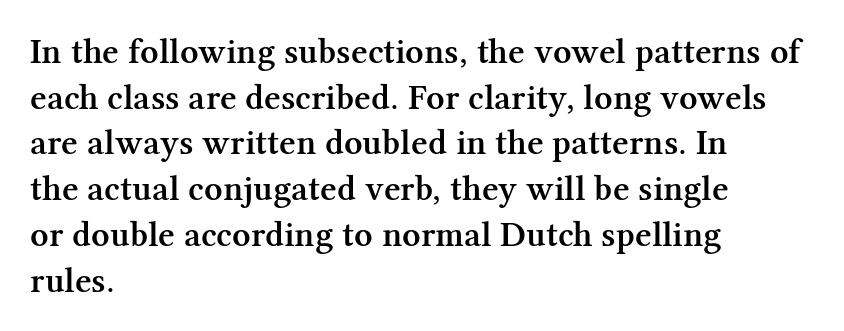
The image shows 36 px semibold serif type, upright; set left-aligned, normal line spacing (1.27x), normal letter spacing, not underlined; medium stroke contrast and a medium x-height.
